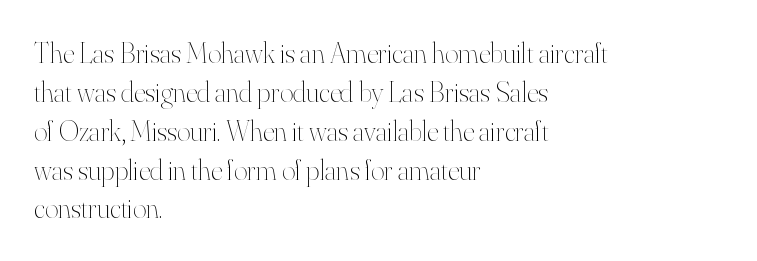
The image shows 29 px thin type, upright; set left-aligned, normal line spacing (1.34x), normal letter spacing, not underlined; high stroke contrast and a small x-height.
